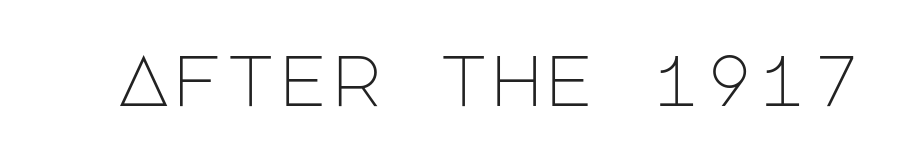
The image shows 72 px light sans-serif type, upright; set normal letter spacing, not underlined; low stroke contrast and a large x-height.
